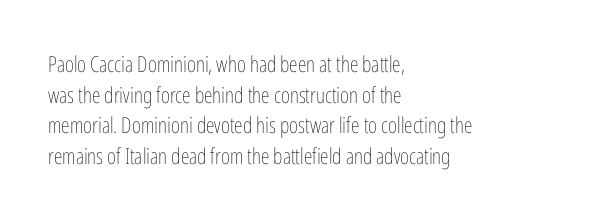
Q: Is the text bold? A: No.
Q: Is the text italic (slanted)? A: No, it is upright.
Q: Is the text underlined? A: No.
Q: How is the paragraph aligned? A: Left-aligned.
Q: Is the spacing between letters normal or unusually wide? A: Normal.
Q: Is the spacing between lines tight, normal or loose? A: Normal.
